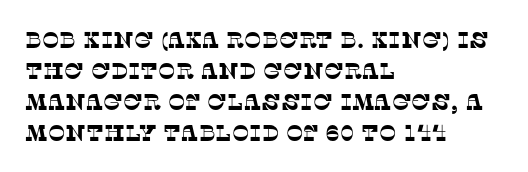
Characters follow at the spacing the type designer built in. Reading down the column, the eye jumps a familiar distance to each next line. Beneath every word, the page is bare. The typesetter chose a ragged-right arrangement here.
